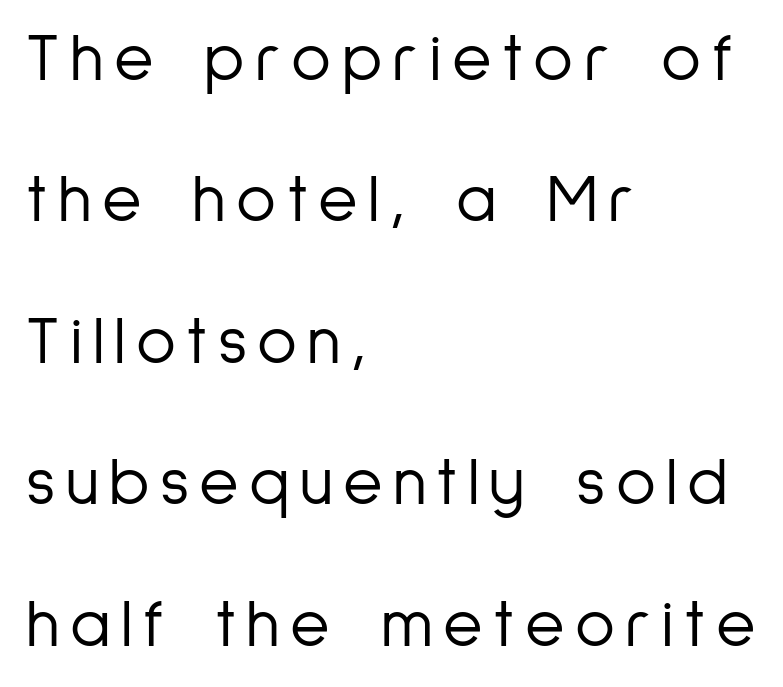
Q: Is the text bold? A: No.
Q: Is the text italic (slanted)? A: No, it is upright.
Q: Is the typeface a serif or a sans-serif typeface? A: Sans-serif.
Q: Is the text underlined? A: No.
Q: How is the paragraph aligned? A: Left-aligned.
Q: Is the spacing between lines tight, normal or loose? A: Loose.
Q: Width (condensed, normal, or wide)? A: Condensed.
Q: Stroke contrast? A: Low.
Q: x-height? A: Medium.
Q: Monospaced? A: No.
